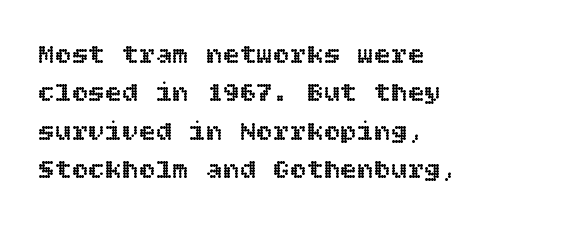
The image shows 28 px text type, upright; set left-aligned, normal line spacing (1.37x), normal letter spacing, not underlined; a large x-height.
